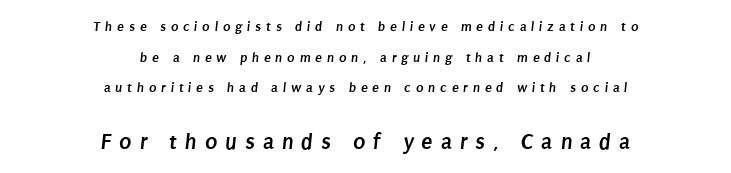
Q: Is the text bold? A: Yes.
Q: Is the text underlined? A: No.
Q: How is the paragraph aligned? A: Centered.
Q: Is the spacing between letters normal or unusually wide? A: Unusually wide.
Q: Is the spacing between lines tight, normal or loose? A: Loose.
Q: Which block of text is set in a larger size, the first (top) or the second (bottom)? A: The second (bottom) one.
